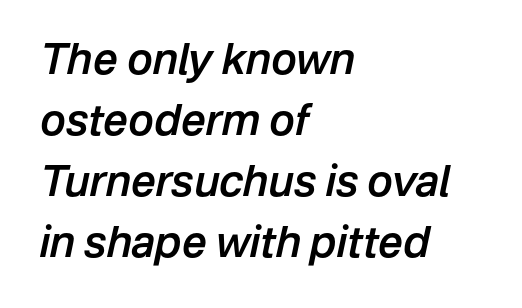
{"italic": "yes", "lean": "right", "slant_degrees": 12, "bold": "semi", "weight": "semibold", "width": "normal", "stroke_contrast": "low", "x_height": "medium", "monospaced": "no", "underline": "no", "align": "left", "line_spacing": "normal", "line_spacing_ratio": 1.42, "letter_spacing": "normal", "letter_spacing_em": 0.0, "glyph_px": 43}
